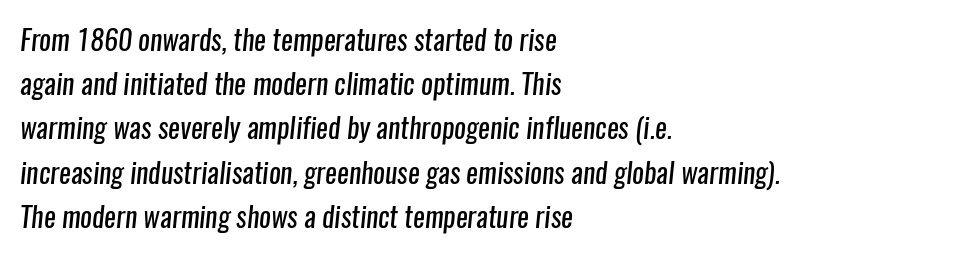
The image shows 28 px regular-weight, condensed sans-serif type; set left-aligned, normal line spacing (1.58x), normal letter spacing, not underlined; low stroke contrast and a medium x-height.
